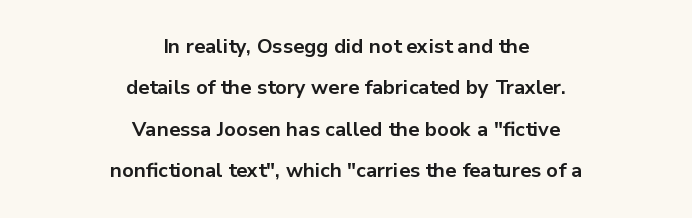
The passage shown has conventional tracking throughout. This sample trades compactness for vertical openness between lines. Centered paragraph, ragged on both sides. Heavy, bold letterforms. Nope, not italic — everything's standing straight.
